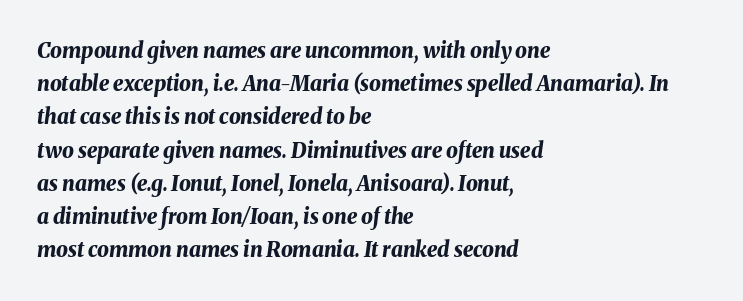
Leading: standard. Clear beneath every line of the passage. Heavy-handed strokes throughout: this text is bold. Each word holds together tightly as a unit, with standard inter-letter gaps. The specimen reads as italic at a glance.
